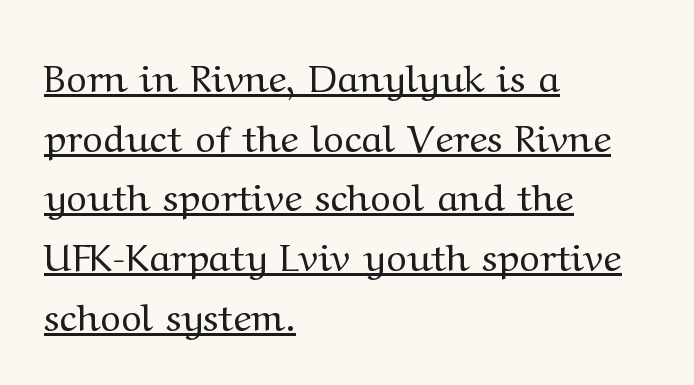
Q: Is the text bold? A: No.
Q: Is the text italic (slanted)? A: No, it is upright.
Q: Is the typeface a serif or a sans-serif typeface? A: Serif.
Q: Is the text underlined? A: Yes.
Q: How is the paragraph aligned? A: Left-aligned.
Q: Is the spacing between letters normal or unusually wide? A: Normal.
Q: Is the spacing between lines tight, normal or loose? A: Normal.
Q: Width (condensed, normal, or wide)? A: Wide.
Q: Stroke contrast? A: Medium.
Q: x-height? A: Medium.
Q: Monospaced? A: No.
